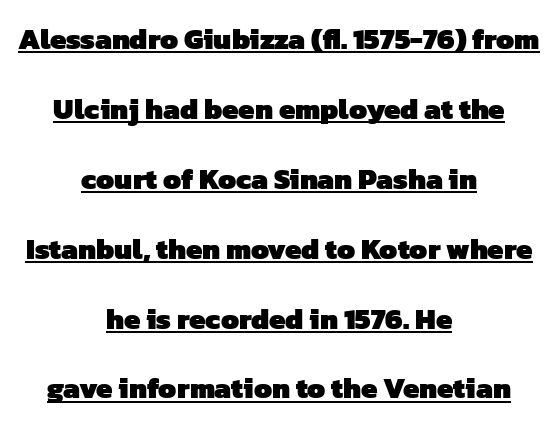
The image shows 29 px heavy sans-serif type; set centered, loose line spacing (2.41x), normal letter spacing, underlined; low stroke contrast and a medium x-height.
